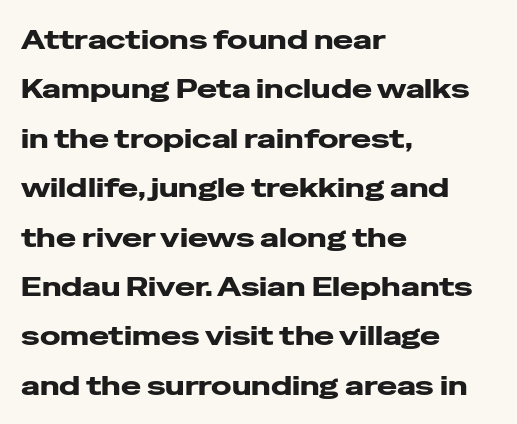
The image shows 27 px bold type, upright; set left-aligned, line spacing 1.83x, normal letter spacing, not underlined.
